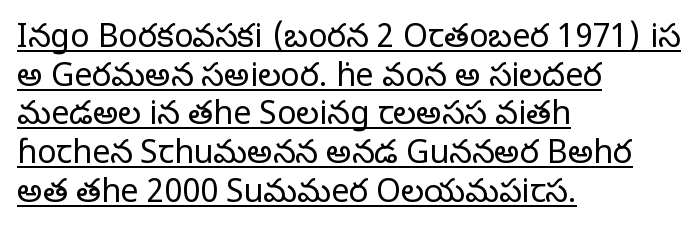
Tracking here is standard; glyphs follow each other at the usual distance. Caption: lettering with a line underneath. The characters are drawn with everyday or finer stroke widths. Varying glyph widths throughout — classic text-font behaviour. Stroke terminals: seriffed. If you drew a ruler down the left edge, every line would touch it.
